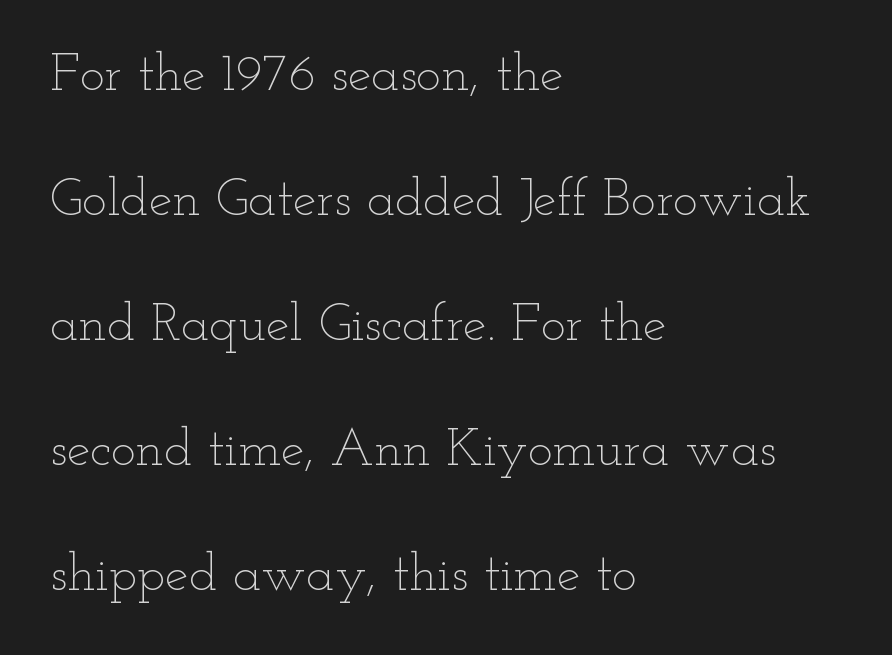
{"italic": "no", "bold": "no", "weight": "thin", "width": "wide", "stroke_contrast": "low", "x_height": "small", "monospaced": "no", "underline": "no", "align": "left", "line_spacing": "loose", "line_spacing_ratio": 2.36, "letter_spacing": "normal", "letter_spacing_em": 0.0, "glyph_px": 53}
